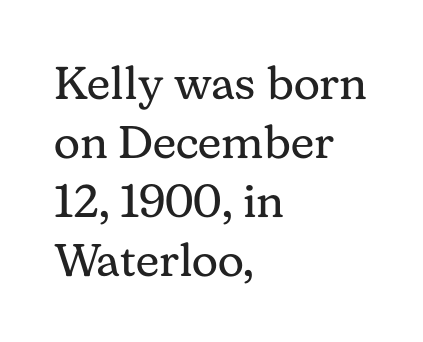
Between one letter and the next there's only the usual sliver of space. This sample uses an upright cut, with every glyph sitting square on the baseline. Reading down the column, the eye jumps a familiar distance to each next line. Varying glyph widths throughout — classic text-font behaviour.
